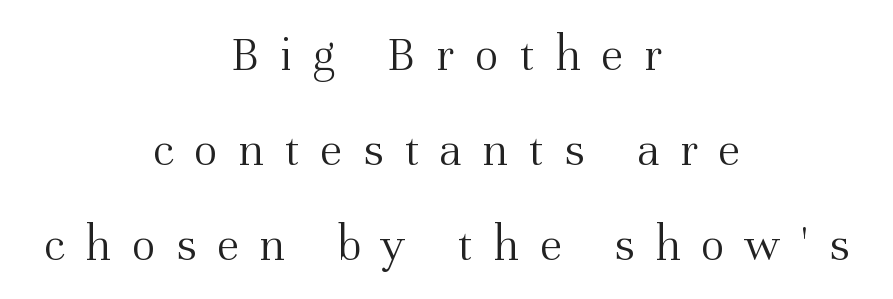
The rendering positions every line midway between the sides. Is this a fixed-width face? No — the glyphs have proportional, varying widths. Display-style spreading of the glyphs; the letterfit is very open. Leading is clearly above the norm, producing a sparse column.
